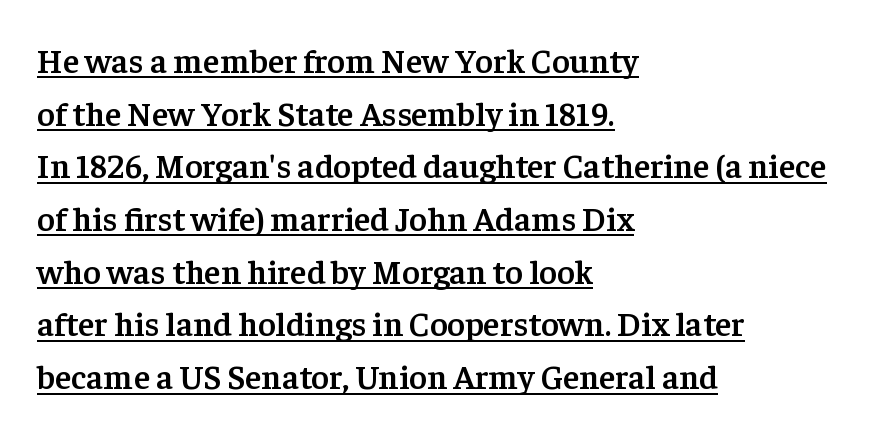
Q: Is the text bold? A: Semi-bold.
Q: Is the text italic (slanted)? A: No, it is upright.
Q: Is the typeface a serif or a sans-serif typeface? A: Serif.
Q: Is the text underlined? A: Yes.
Q: How is the paragraph aligned? A: Left-aligned.
Q: Is the spacing between letters normal or unusually wide? A: Normal.
Q: Is the spacing between lines tight, normal or loose? A: Normal.
Q: Width (condensed, normal, or wide)? A: Normal.
Q: Stroke contrast? A: Low.
Q: x-height? A: Medium.
Q: Monospaced? A: No.
